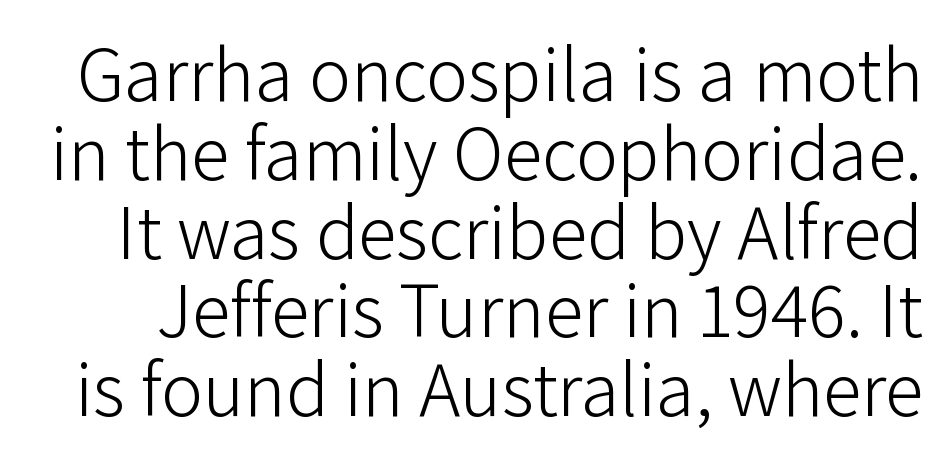
{"serif": "no", "italic": "no", "bold": "no", "weight": "light", "width": "normal", "stroke_contrast": "low", "x_height": "medium", "monospaced": "no", "underline": "no", "line_spacing": "tight", "line_spacing_ratio": 1.01, "letter_spacing": "normal", "letter_spacing_em": 0.0, "glyph_px": 78}
